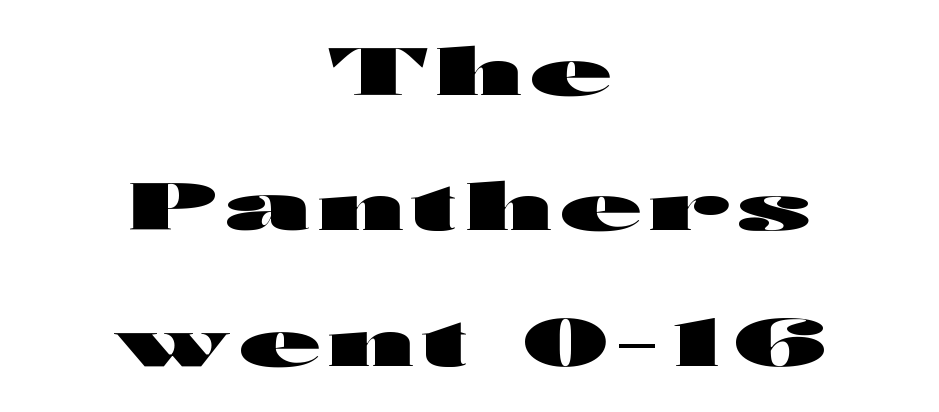
{"serif": "no", "italic": "no", "bold": "yes", "weight": "heavy", "width": "wide", "stroke_contrast": "high", "x_height": "medium", "monospaced": "no", "underline": "no", "align": "center", "line_spacing": "loose", "line_spacing_ratio": 2.05, "glyph_px": 66}
